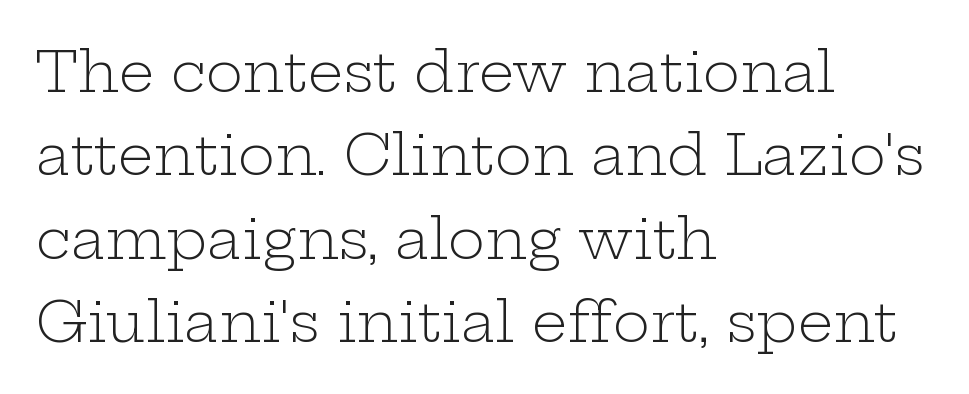
The image shows 56 px light, wide serif type, upright; set left-aligned, normal line spacing (1.49x), normal letter spacing, not underlined; low stroke contrast and a medium x-height.
